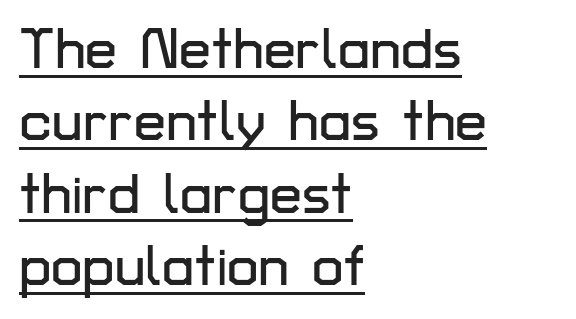
Q: Is the text italic (slanted)? A: No, it is upright.
Q: Is the typeface a serif or a sans-serif typeface? A: Sans-serif.
Q: Is the text underlined? A: Yes.
Q: How is the paragraph aligned? A: Left-aligned.
Q: Is the spacing between letters normal or unusually wide? A: Normal.
Q: Is the spacing between lines tight, normal or loose? A: Normal.
Q: Width (condensed, normal, or wide)? A: Normal.
Q: Stroke contrast? A: Low.
Q: x-height? A: Medium.
Q: Monospaced? A: No.
